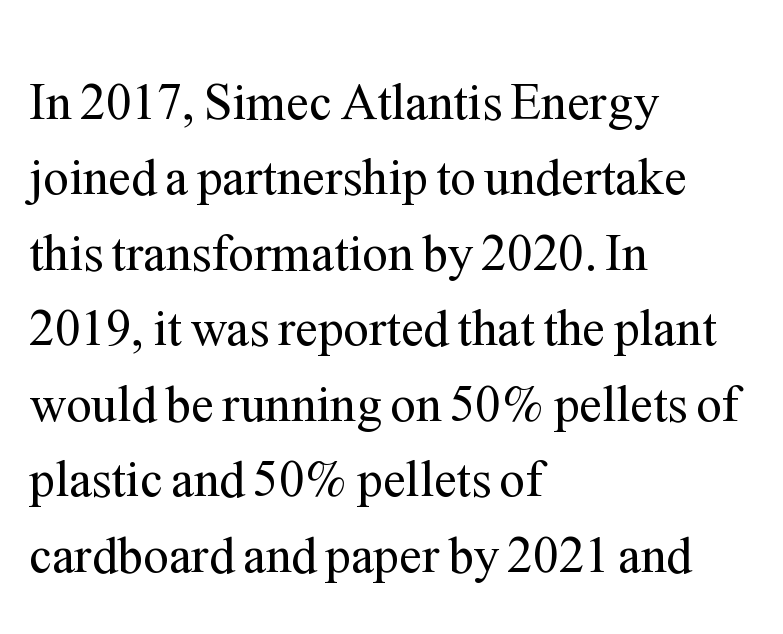
The image shows 51 px regular-weight serif type, upright; set left-aligned, normal line spacing (1.48x), normal letter spacing, not underlined; medium stroke contrast and a medium x-height.
